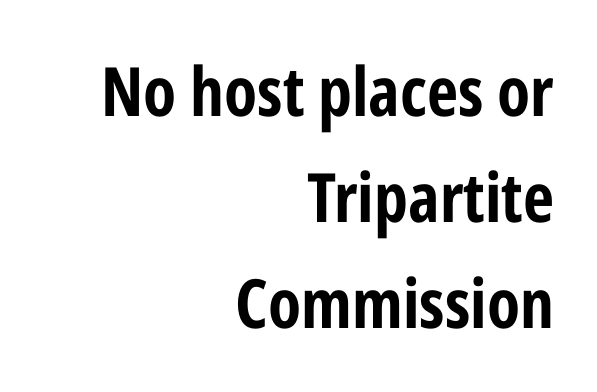
The passage shown is typed in a proportional face where columns would drift. Upright lettering throughout. The space beneath each line is pristine and unruled. Inter-character spacing is left at the font's built-in metrics.
